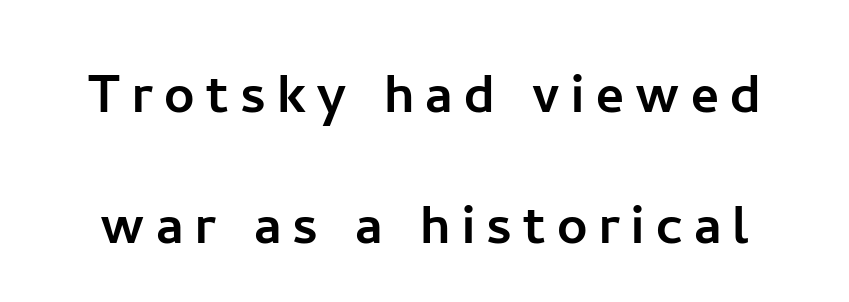
Q: Is the text italic (slanted)? A: No, it is upright.
Q: Is the typeface a serif or a sans-serif typeface? A: Sans-serif.
Q: Is the text underlined? A: No.
Q: Is the spacing between lines tight, normal or loose? A: Loose.
Q: Width (condensed, normal, or wide)? A: Normal.
Q: Stroke contrast? A: Low.
Q: x-height? A: Medium.
Q: Monospaced? A: No.
